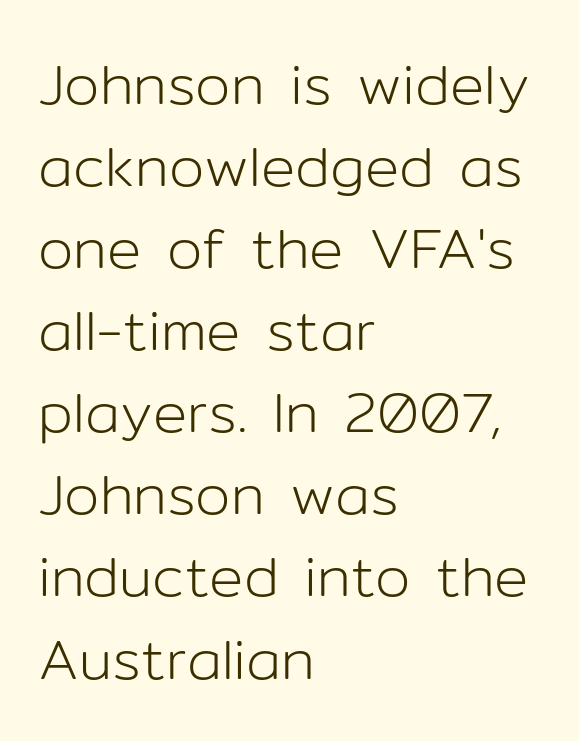
Q: Is the text bold? A: No.
Q: Is the text italic (slanted)? A: No, it is upright.
Q: Is the typeface a serif or a sans-serif typeface? A: Sans-serif.
Q: Is the text underlined? A: No.
Q: How is the paragraph aligned? A: Left-aligned.
Q: Is the spacing between letters normal or unusually wide? A: Normal.
Q: Is the spacing between lines tight, normal or loose? A: Normal.
Q: Width (condensed, normal, or wide)? A: Normal.
Q: Stroke contrast? A: Low.
Q: x-height? A: Medium.
Q: Monospaced? A: No.
